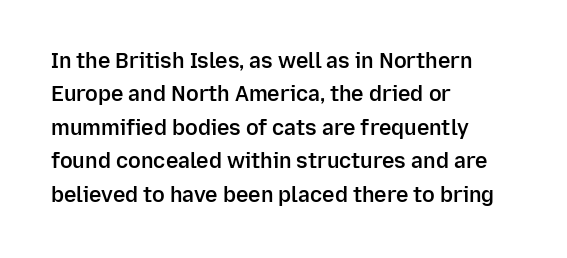
Typographic density is moderately raised because the face is semibold. Letter spacing: default. Vertically, the passage feels balanced, rows spaced as you'd expect. In terms of posture, this sample is upright. These lines stack with their left ends in a neat column.
